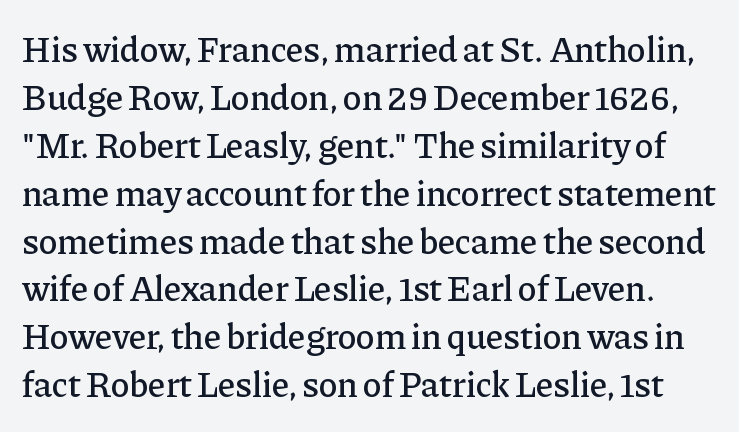
{"serif": "yes", "italic": "no", "width": "normal", "stroke_contrast": "low", "x_height": "medium", "monospaced": "no", "underline": "no", "line_spacing": "normal", "line_spacing_ratio": 1.33, "letter_spacing": "normal", "letter_spacing_em": 0.0, "glyph_px": 36}
